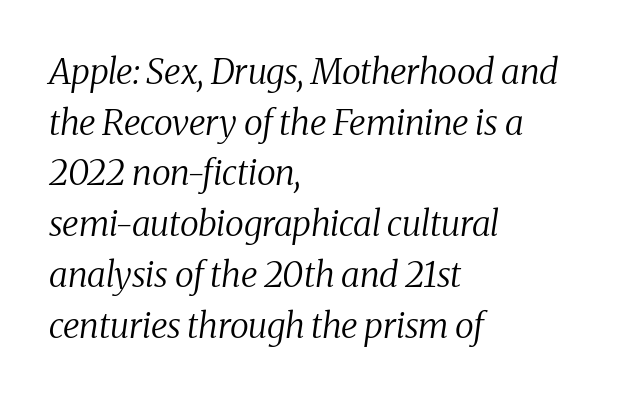
These lines are set flush left with a ragged right edge. The rendering uses a moderate line-height, typical for paragraphs. The gaps between neighbouring characters are ordinary and unremarkable. Quick note: italic.
